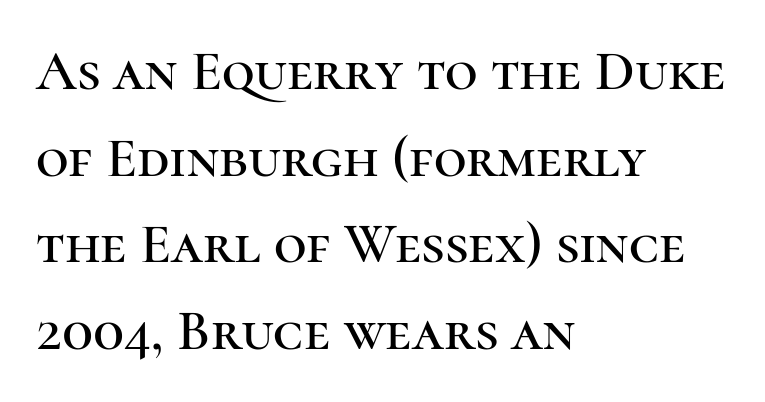
{"serif": "yes", "italic": "no", "width": "normal", "stroke_contrast": "high", "x_height": "medium", "monospaced": "no", "underline": "no", "align": "left", "line_spacing": "normal", "line_spacing_ratio": 1.52, "letter_spacing": "normal", "letter_spacing_em": 0.0, "glyph_px": 57}
